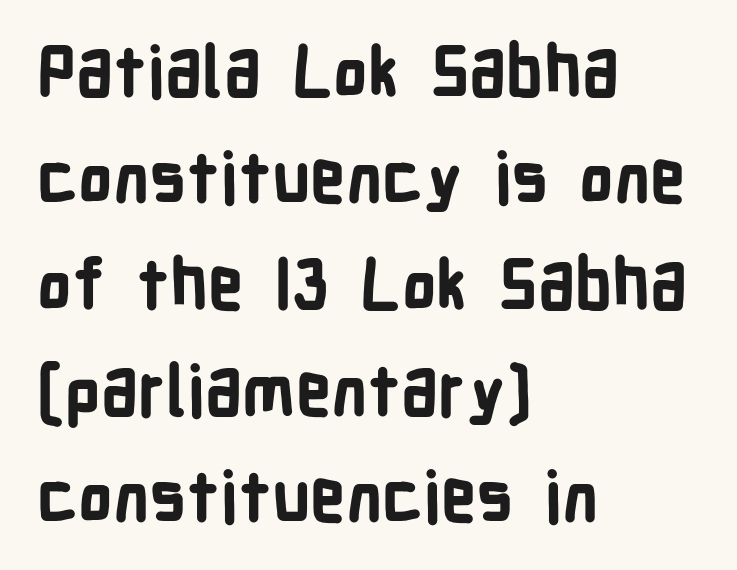
The image shows 69 px bold, condensed sans-serif type, upright; set left-aligned, normal line spacing (1.54x), normal letter spacing, not underlined; low stroke contrast and a medium x-height.
